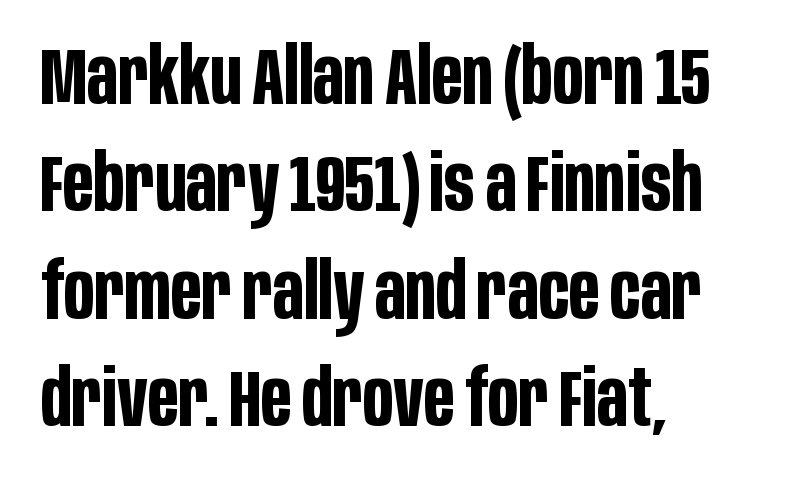
Q: Is the text bold? A: Yes.
Q: Is the text italic (slanted)? A: No, it is upright.
Q: Is the typeface a serif or a sans-serif typeface? A: Sans-serif.
Q: Is the text underlined? A: No.
Q: How is the paragraph aligned? A: Left-aligned.
Q: Is the spacing between letters normal or unusually wide? A: Normal.
Q: Is the spacing between lines tight, normal or loose? A: Normal.
Q: Width (condensed, normal, or wide)? A: Condensed.
Q: Stroke contrast? A: Low.
Q: x-height? A: Large.
Q: Monospaced? A: No.
